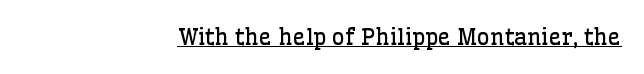
The image shows 22 px text type, upright; set right-aligned, normal letter spacing, underlined.
